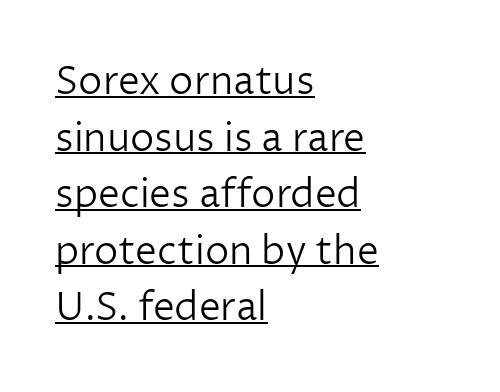
Q: Is the text bold? A: No.
Q: Is the text italic (slanted)? A: No, it is upright.
Q: Is the typeface a serif or a sans-serif typeface? A: Sans-serif.
Q: Is the text underlined? A: Yes.
Q: How is the paragraph aligned? A: Left-aligned.
Q: Is the spacing between letters normal or unusually wide? A: Normal.
Q: Is the spacing between lines tight, normal or loose? A: Normal.
Q: Width (condensed, normal, or wide)? A: Normal.
Q: Stroke contrast? A: Low.
Q: x-height? A: Medium.
Q: Monospaced? A: No.
